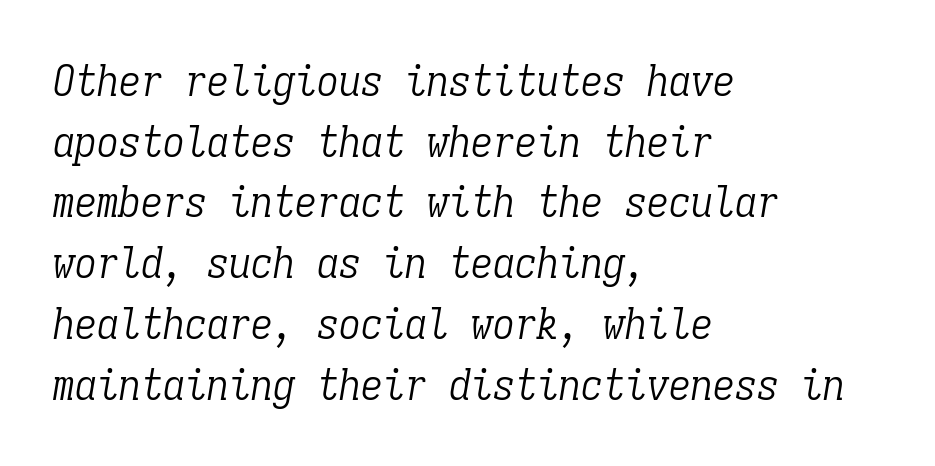
Q: Is the text bold? A: No.
Q: Is the text italic (slanted)? A: Yes, it leans right by about 9 degrees.
Q: Is the typeface a serif or a sans-serif typeface? A: Serif.
Q: Is the text underlined? A: No.
Q: How is the paragraph aligned? A: Left-aligned.
Q: Is the spacing between letters normal or unusually wide? A: Normal.
Q: Is the spacing between lines tight, normal or loose? A: Normal.
Q: Width (condensed, normal, or wide)? A: Condensed.
Q: Stroke contrast? A: Low.
Q: x-height? A: Medium.
Q: Monospaced? A: Yes.
